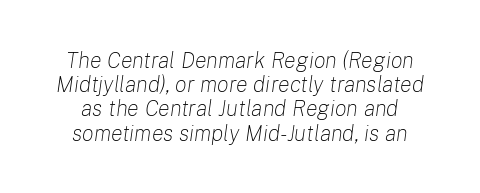
The image shows 22 px text type, italic (leaning right); set tight line spacing (1.1x), normal letter spacing, not underlined.
